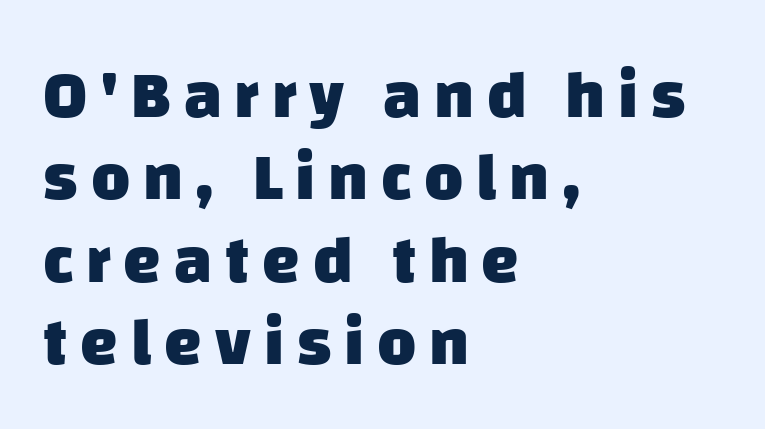
Q: Is the text bold? A: Yes.
Q: Is the typeface a serif or a sans-serif typeface? A: Sans-serif.
Q: Is the text underlined? A: No.
Q: How is the paragraph aligned? A: Left-aligned.
Q: Width (condensed, normal, or wide)? A: Normal.
Q: Stroke contrast? A: Low.
Q: x-height? A: Large.
Q: Monospaced? A: No.
